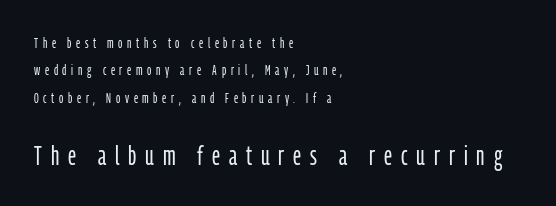
{"italic": "no", "bold": "no", "underline": "no", "align": "left", "line_spacing": "loose", "line_spacing_ratio": 1.96, "letter_spacing": "wide", "letter_spacing_em": 0.33, "larger_block": "second", "size_ratio": 1.93, "glyph_px": 27}
